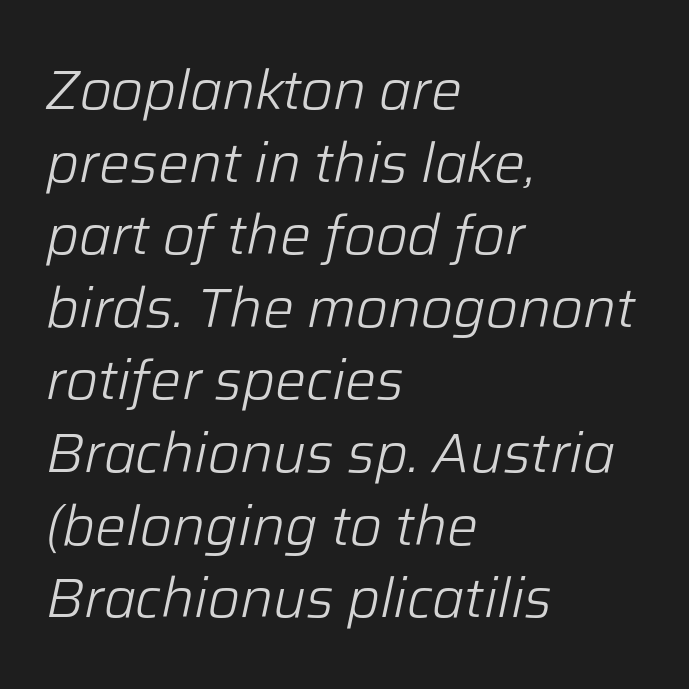
The passage is arranged the way most books set body copy — flush left. Italic: yes, the glyphs are oblique. The foot of each line stays bare and open. The letters look calm and open, with moderate or lighter stems. Looks like regular typesetting: each glyph gets only the width it needs. You could call the tracking neutral — neither tight nor loose.
